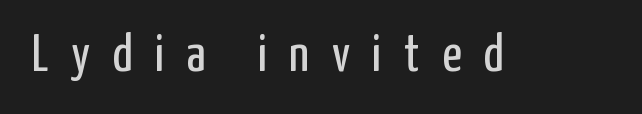
Weight class: somewhere from thin through regular. The gaps between neighbouring characters are conspicuously large. Check where the strokes stop: nothing finishes them off — pure sans. Characters remain perfectly vertical along every line. A typesetter would call this proportional, since set widths differ per character. Bare-footed words on every line.
